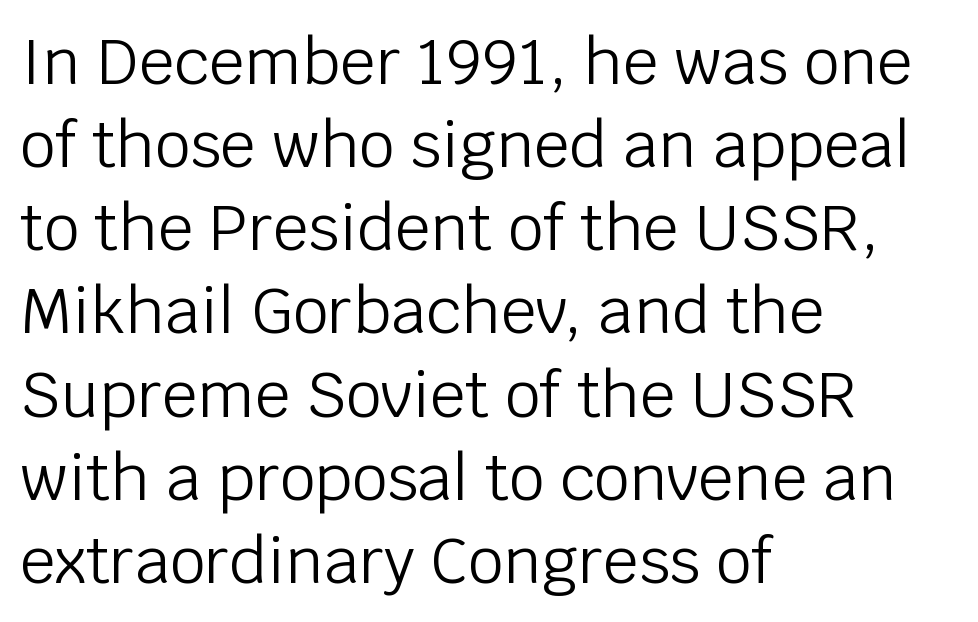
Rule under the text: the space is simply empty. What's the leading like? Ordinary, nothing unusual. Every character sits straight up, as roman type does. Typographically, this falls in the sans-serif category.
